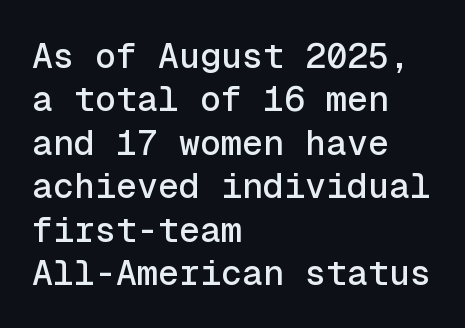
Q: Is the text italic (slanted)? A: No, it is upright.
Q: Is the typeface a serif or a sans-serif typeface? A: Sans-serif.
Q: Is the text underlined? A: No.
Q: How is the paragraph aligned? A: Left-aligned.
Q: Is the spacing between letters normal or unusually wide? A: Normal.
Q: Width (condensed, normal, or wide)? A: Normal.
Q: x-height? A: Medium.
Q: Monospaced? A: Yes.
